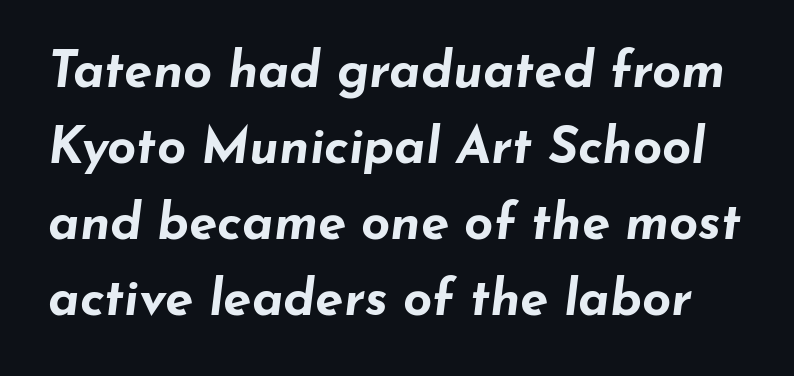
What's the leading like? Ordinary, nothing unusual. Here the glyphs are tracked normally, forming tight word shapes. The text carries the slant typical of an italic or oblique font. Decoration check: the copy has no underline.
